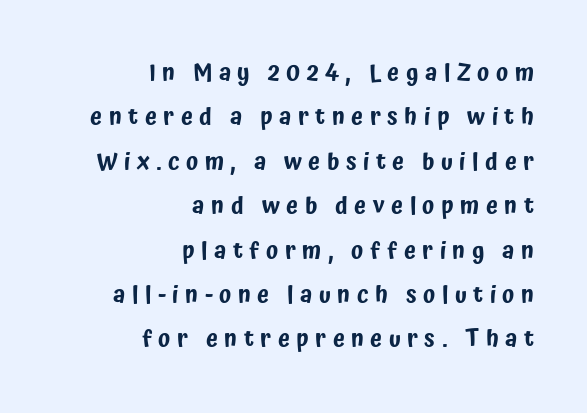
The image shows 24 px text type, upright; set right-aligned, line spacing 1.85x, unusually wide letter spacing (+0.27 em), not underlined.
